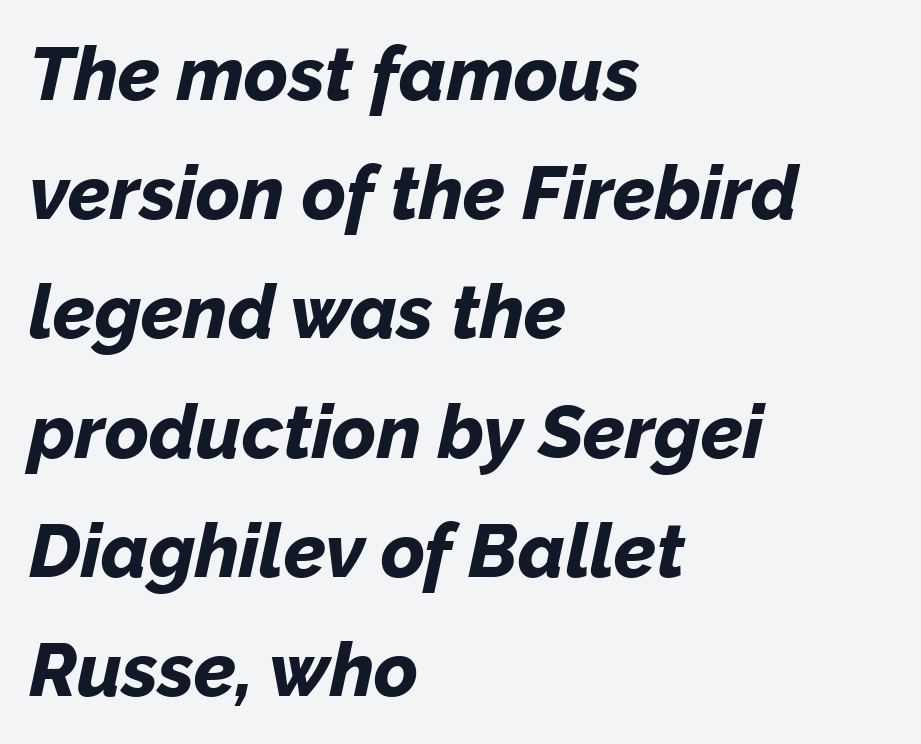
Q: Is the text bold? A: Yes.
Q: Is the text italic (slanted)? A: Yes, it leans right by about 12 degrees.
Q: Is the text underlined? A: No.
Q: How is the paragraph aligned? A: Left-aligned.
Q: Is the spacing between letters normal or unusually wide? A: Normal.
Q: Is the spacing between lines tight, normal or loose? A: Normal.
Q: Width (condensed, normal, or wide)? A: Normal.
Q: Stroke contrast? A: Low.
Q: x-height? A: Medium.
Q: Monospaced? A: No.
